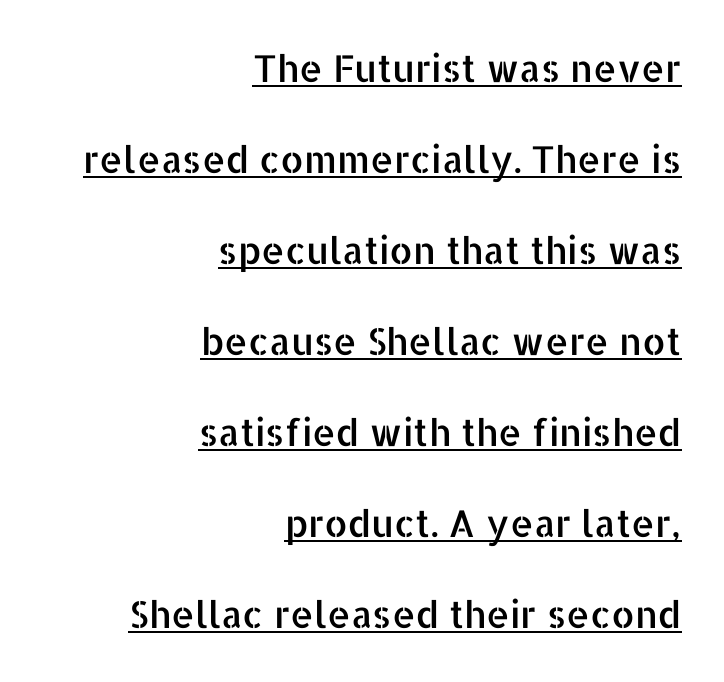
{"serif": "no", "italic": "no", "width": "normal", "stroke_contrast": "low", "x_height": "medium", "monospaced": "no", "underline": "yes", "align": "right", "line_spacing": "loose", "line_spacing_ratio": 2.46, "letter_spacing": "normal", "letter_spacing_em": 0.0, "glyph_px": 37}
